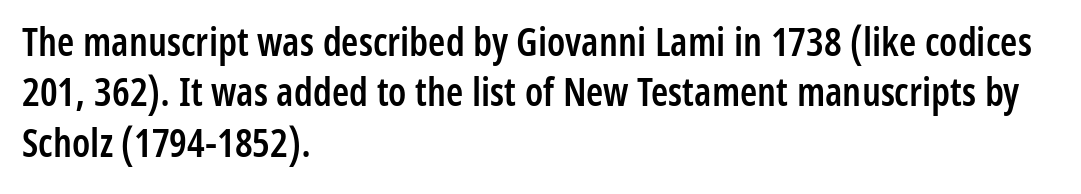
Q: Is the text bold? A: Semi-bold.
Q: Is the text italic (slanted)? A: No, it is upright.
Q: Is the typeface a serif or a sans-serif typeface? A: Sans-serif.
Q: Is the text underlined? A: No.
Q: How is the paragraph aligned? A: Left-aligned.
Q: Is the spacing between letters normal or unusually wide? A: Normal.
Q: Is the spacing between lines tight, normal or loose? A: Normal.
Q: Width (condensed, normal, or wide)? A: Condensed.
Q: Stroke contrast? A: Low.
Q: x-height? A: Medium.
Q: Monospaced? A: No.
